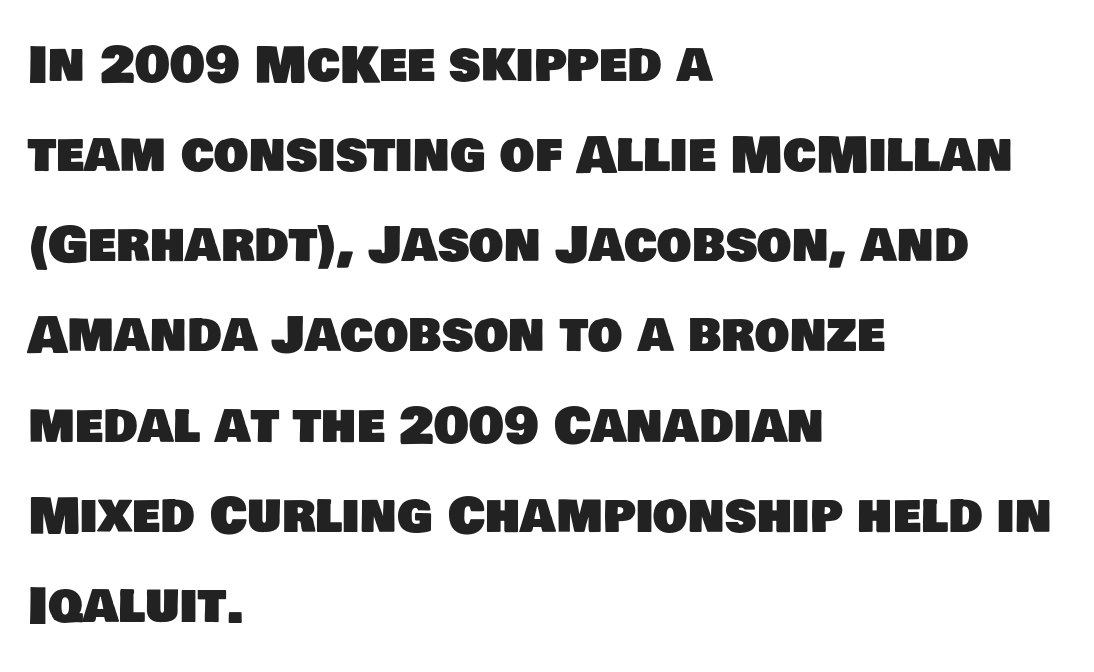
The image shows 49 px sans-serif type; set left-aligned, line spacing 1.84x, normal letter spacing, not underlined; low stroke contrast and a large x-height.
